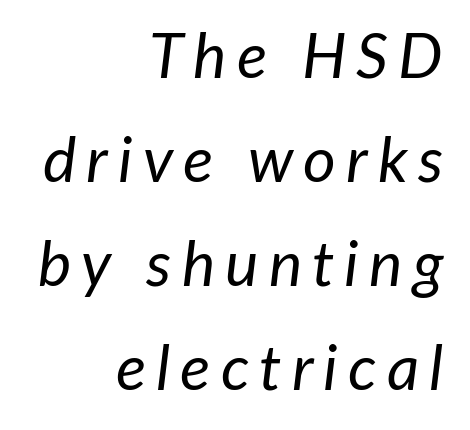
{"italic": "yes", "lean": "right", "slant_degrees": 7, "bold": "no", "weight": "regular", "width": "normal", "stroke_contrast": "low", "x_height": "medium", "monospaced": "no", "underline": "no", "align": "right", "line_spacing": "normal", "line_spacing_ratio": 1.65, "glyph_px": 63}
